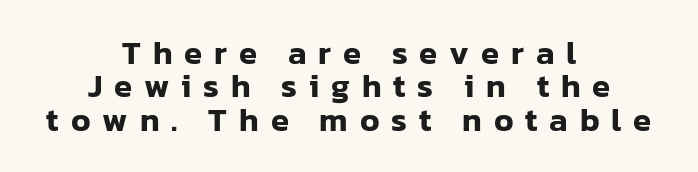
{"serif": "no", "italic": "no", "width": "normal", "stroke_contrast": "low", "x_height": "medium", "monospaced": "no", "underline": "no", "align": "center", "line_spacing": "tight", "line_spacing_ratio": 1.01, "letter_spacing": "wide", "letter_spacing_em": 0.36, "glyph_px": 33}
